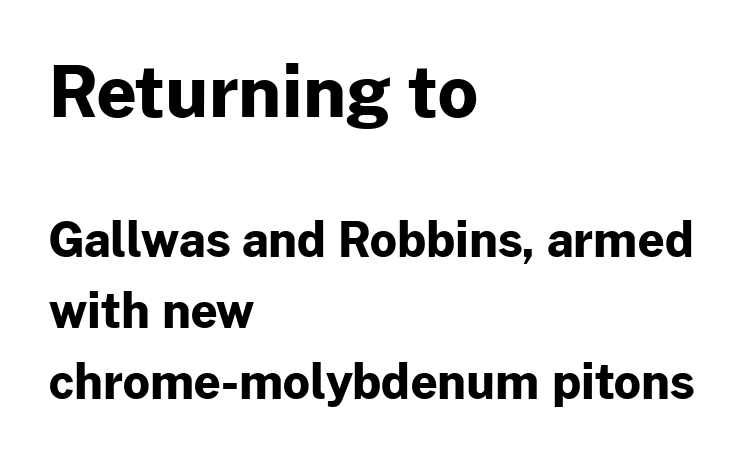
The image shows 70 px bold sans-serif type, upright; set left-aligned, normal line spacing (1.51x), normal letter spacing, not underlined; the first (top) block is 1.49x larger; low stroke contrast and a medium x-height.
